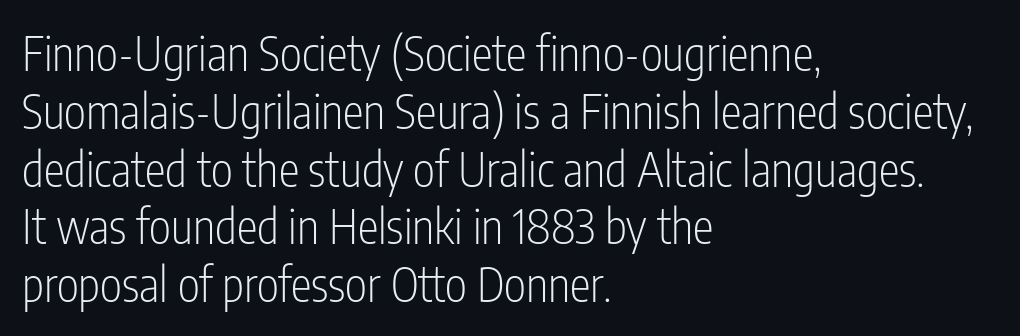
You could not count columns in this text — the font is proportionally spaced. The zone under the glyphs is completely vacant. Nope, not italic — everything's standing straight. Nothing sits at the stroke ends, so this counts as sans-serif. Spacing between characters is what you'd get straight out of the box.
